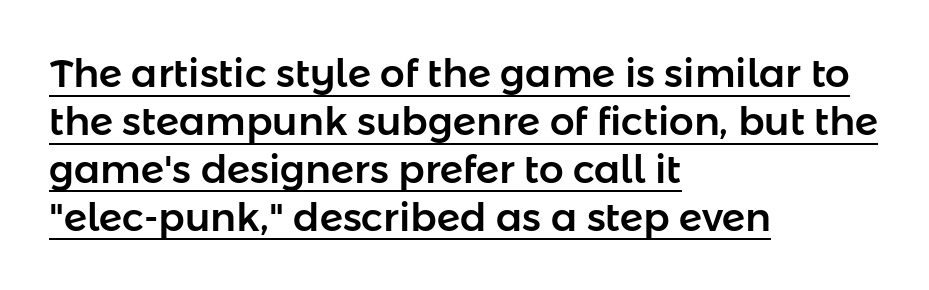
The image shows 39 px sans-serif type, upright; set left-aligned, line spacing 1.23x, normal letter spacing, underlined; low stroke contrast and a medium x-height.
